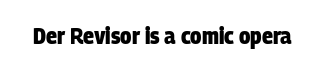
Compared with typical body copy, the letter spacing here is the same. A bare baseline throughout the passage. Chunky letters — that's bold for sure.
